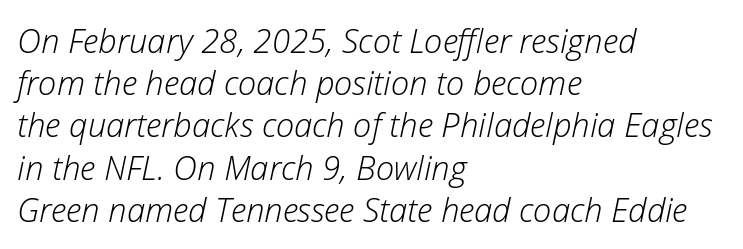
The image shows 33 px light type, italic (leaning right); set left-aligned, normal line spacing (1.28x), normal letter spacing, not underlined; low stroke contrast and a medium x-height.
